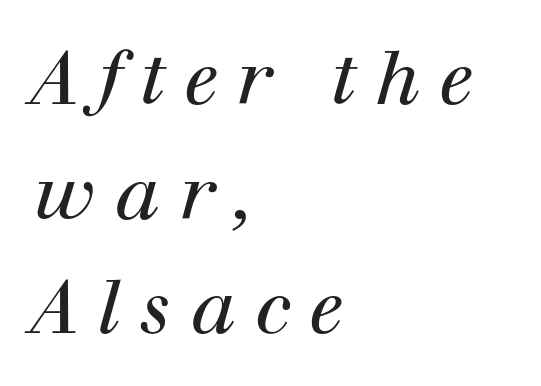
The image shows 74 px regular-weight serif type, italic (leaning right); set left-aligned, normal line spacing (1.55x), unusually wide letter spacing (+0.26 em), not underlined; high stroke contrast and a medium x-height.
